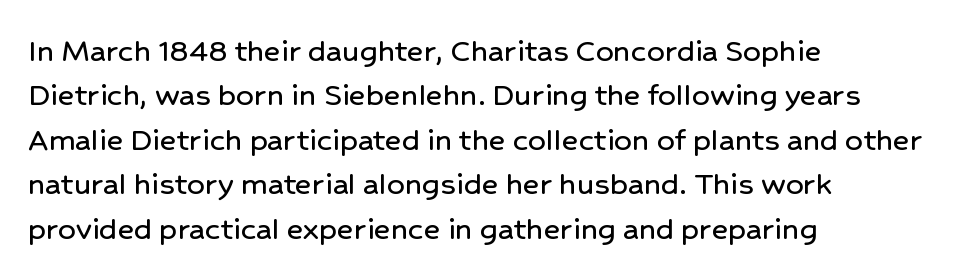
Q: Is the text italic (slanted)? A: No, it is upright.
Q: Is the typeface a serif or a sans-serif typeface? A: Sans-serif.
Q: Is the text underlined? A: No.
Q: How is the paragraph aligned? A: Left-aligned.
Q: Is the spacing between letters normal or unusually wide? A: Normal.
Q: Is the spacing between lines tight, normal or loose? A: Normal.
Q: Width (condensed, normal, or wide)? A: Normal.
Q: Stroke contrast? A: Low.
Q: x-height? A: Medium.
Q: Monospaced? A: No.
